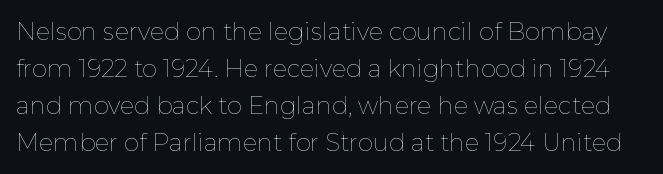
The image shows 24 px text type, upright; set normal line spacing (1.54x), normal letter spacing, not underlined.
